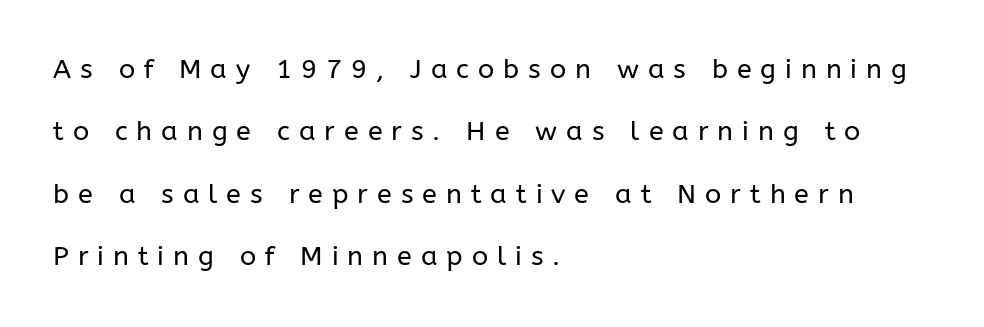
The image shows 27 px text type, upright; set left-aligned, loose line spacing (2.31x), unusually wide letter spacing (+0.33 em), not underlined.
